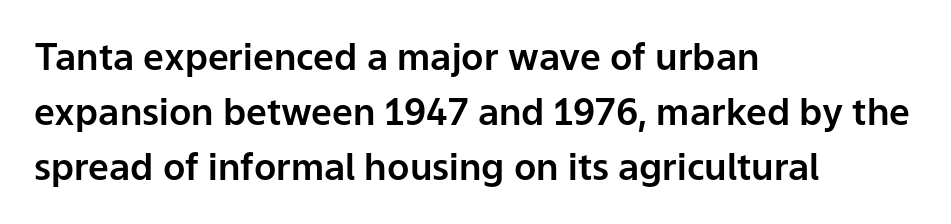
Q: Is the text italic (slanted)? A: No, it is upright.
Q: Is the typeface a serif or a sans-serif typeface? A: Sans-serif.
Q: Is the text underlined? A: No.
Q: How is the paragraph aligned? A: Left-aligned.
Q: Is the spacing between letters normal or unusually wide? A: Normal.
Q: Is the spacing between lines tight, normal or loose? A: Normal.
Q: Width (condensed, normal, or wide)? A: Normal.
Q: Stroke contrast? A: Low.
Q: x-height? A: Medium.
Q: Monospaced? A: No.
